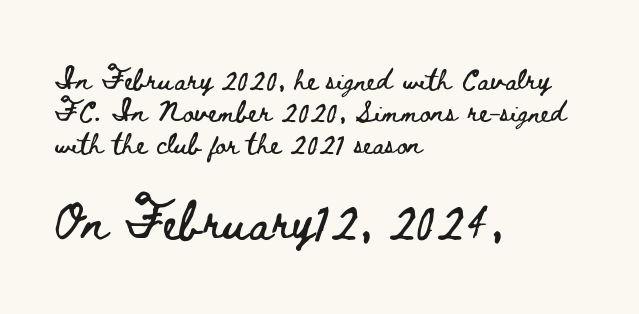
Does the copy run flush right? No — it runs flush left. Which of the two is more prominent by size? The second, at the bottom. Anything drawn beneath the words? Only blank space.
